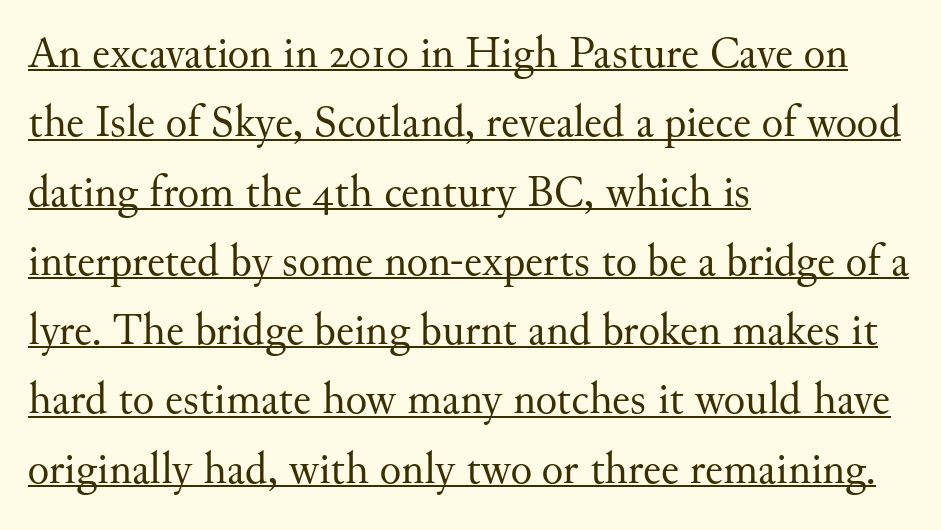
Q: Is the text bold? A: No.
Q: Is the text italic (slanted)? A: No, it is upright.
Q: Is the typeface a serif or a sans-serif typeface? A: Serif.
Q: Is the text underlined? A: Yes.
Q: How is the paragraph aligned? A: Left-aligned.
Q: Is the spacing between letters normal or unusually wide? A: Normal.
Q: Is the spacing between lines tight, normal or loose? A: Normal.
Q: Width (condensed, normal, or wide)? A: Normal.
Q: Stroke contrast? A: Medium.
Q: x-height? A: Small.
Q: Monospaced? A: No.
